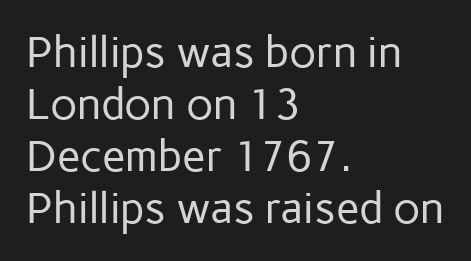
Left-aligned paragraph, ragged on the right. Type without underlining. Each stroke keeps to a modest, everyday thickness or less. The letters stand upright; this is a roman face. Compared with typical body copy, the letter spacing here is the same. The passage shown is typed in a proportional face where columns would drift.
